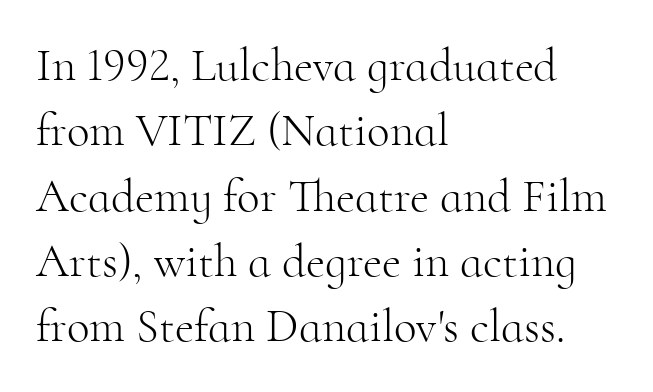
{"serif": "yes", "italic": "no", "bold": "no", "weight": "light", "width": "normal", "stroke_contrast": "high", "x_height": "small", "monospaced": "no", "underline": "no", "align": "left", "line_spacing": "normal", "line_spacing_ratio": 1.39, "letter_spacing": "normal", "letter_spacing_em": 0.0, "glyph_px": 47}
